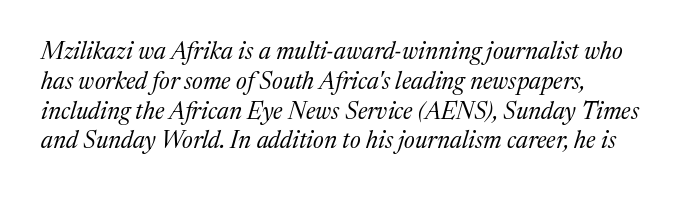
The image shows 24 px text type, italic (leaning right); set line spacing 1.24x, normal letter spacing, not underlined.
